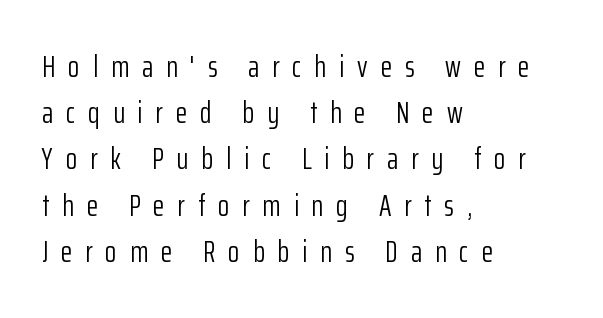
{"serif": "no", "italic": "no", "bold": "no", "weight": "light", "width": "condensed", "stroke_contrast": "low", "x_height": "medium", "monospaced": "no", "underline": "no", "align": "left", "line_spacing": "normal", "line_spacing_ratio": 1.54, "letter_spacing": "wide", "letter_spacing_em": 0.43, "glyph_px": 30}
